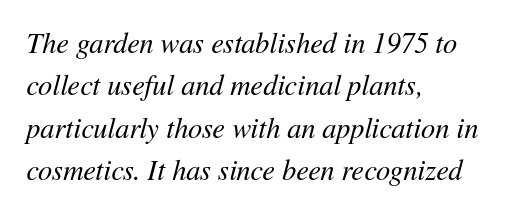
Q: Is the text bold? A: No.
Q: Is the text italic (slanted)? A: Yes, it leans right by about 11 degrees.
Q: Is the text underlined? A: No.
Q: How is the paragraph aligned? A: Left-aligned.
Q: Is the spacing between letters normal or unusually wide? A: Normal.
Q: Is the spacing between lines tight, normal or loose? A: Normal.
Q: Width (condensed, normal, or wide)? A: Normal.
Q: Stroke contrast? A: Medium.
Q: x-height? A: Medium.
Q: Monospaced? A: No.
